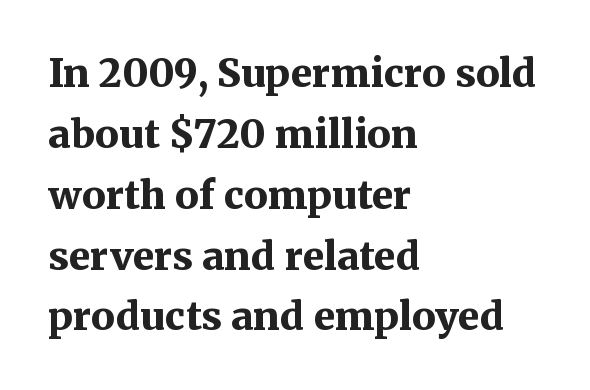
{"serif": "yes", "italic": "no", "bold": "yes", "weight": "bold", "width": "normal", "stroke_contrast": "medium", "x_height": "medium", "monospaced": "no", "underline": "no", "align": "left", "line_spacing": "normal", "line_spacing_ratio": 1.56, "letter_spacing": "normal", "letter_spacing_em": 0.0, "glyph_px": 39}
